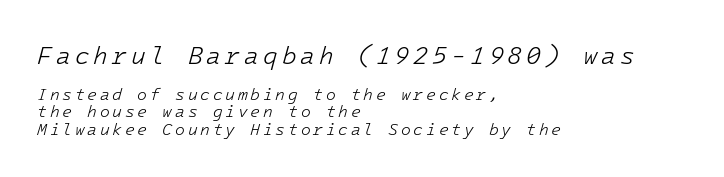
The text block is weighted toward the left margin, trailing off unevenly rightward. Horizontal bands of white between lines are thin slivers. When letters slant like this, we call the style italic. Weight class: somewhere from thin through regular.
